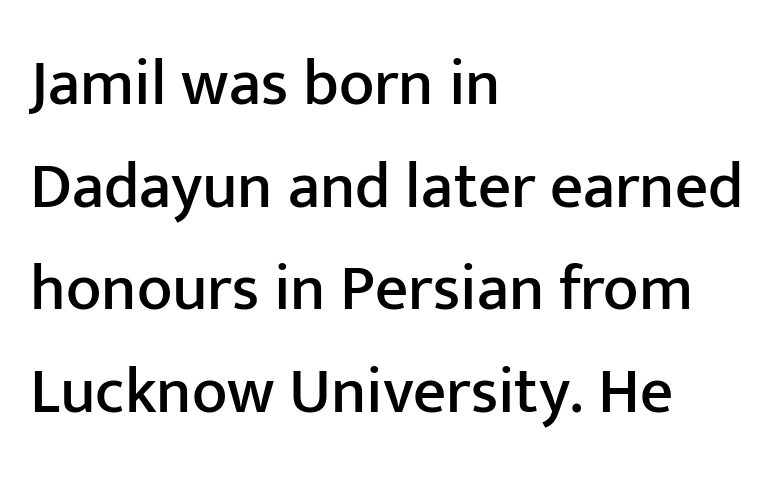
The image shows 65 px sans-serif type, upright; set left-aligned, normal line spacing (1.58x), normal letter spacing, not underlined; low stroke contrast and a medium x-height.
